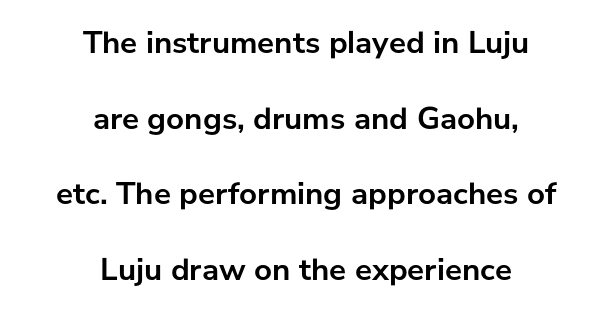
The image shows 32 px semibold sans-serif type, upright; set centered, loose line spacing (2.36x), normal letter spacing, not underlined; low stroke contrast and a medium x-height.
